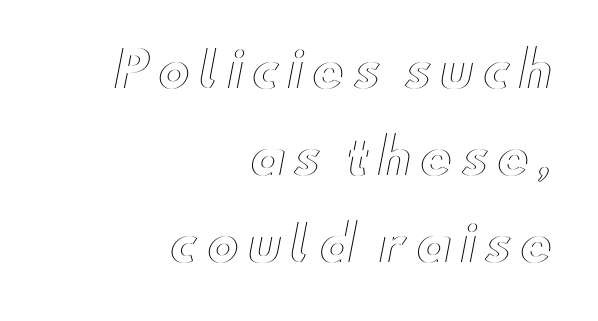
Q: Is the text italic (slanted)? A: Yes.
Q: Is the text underlined? A: No.
Q: How is the paragraph aligned? A: Right-aligned.
Q: Width (condensed, normal, or wide)? A: Wide.
Q: x-height? A: Small.
Q: Monospaced? A: No.
